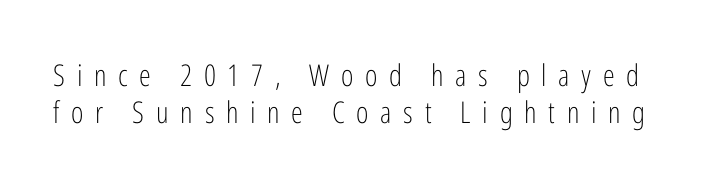
{"serif": "no", "italic": "no", "bold": "no", "weight": "light", "width": "condensed", "stroke_contrast": "low", "x_height": "medium", "monospaced": "no", "underline": "no", "line_spacing": "normal", "line_spacing_ratio": 1.25, "letter_spacing": "wide", "letter_spacing_em": 0.39, "glyph_px": 30}
